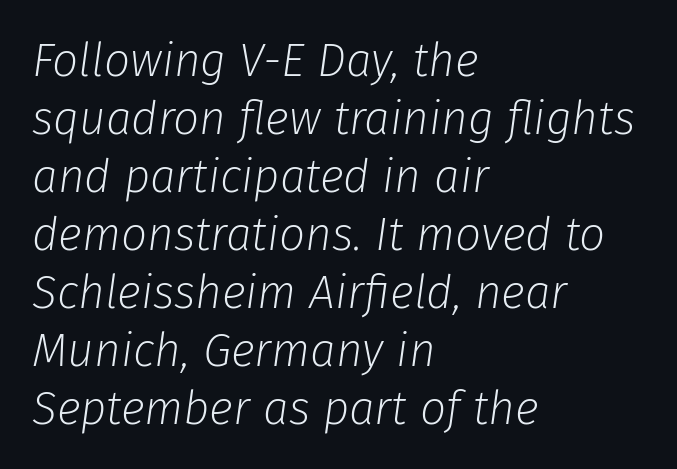
Q: Is the text bold? A: No.
Q: Is the text italic (slanted)? A: Yes, it leans right by about 8 degrees.
Q: Is the text underlined? A: No.
Q: How is the paragraph aligned? A: Left-aligned.
Q: Is the spacing between letters normal or unusually wide? A: Normal.
Q: Is the spacing between lines tight, normal or loose? A: Normal.
Q: Width (condensed, normal, or wide)? A: Normal.
Q: Stroke contrast? A: Low.
Q: x-height? A: Medium.
Q: Monospaced? A: No.
